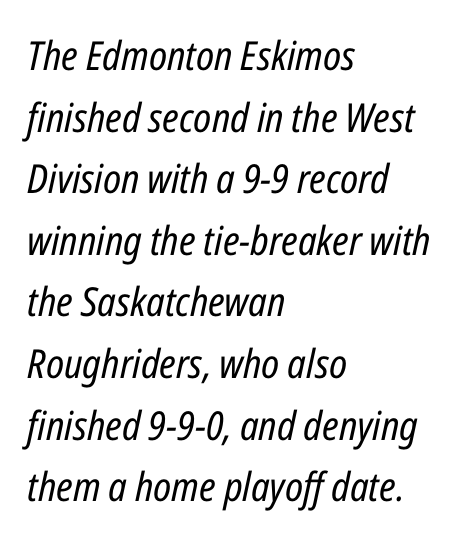
The image shows 40 px regular-weight, condensed type, italic (leaning right); set left-aligned, normal line spacing (1.54x), normal letter spacing, not underlined; low stroke contrast and a medium x-height.
